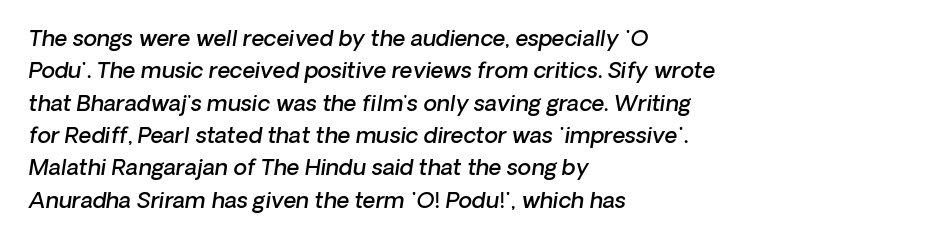
The image shows 22 px text type, italic (leaning right); set left-aligned, normal line spacing (1.47x), normal letter spacing, not underlined.
